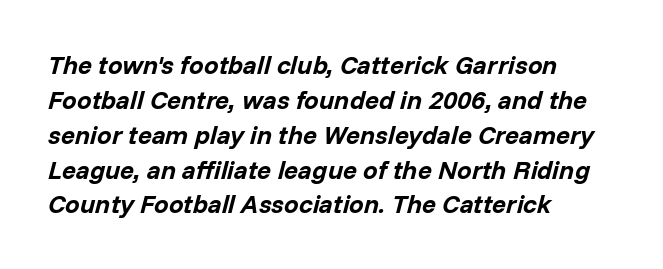
The ragged edge is on the right, which tells us the setting is flush left. Does the weight exceed regular? Yes, all the way to bold. The specimen omits any rule beneath the text block's lines. Horizontal bands of white between lines are of average thickness. Nobody touched the tracking dial on this one.
